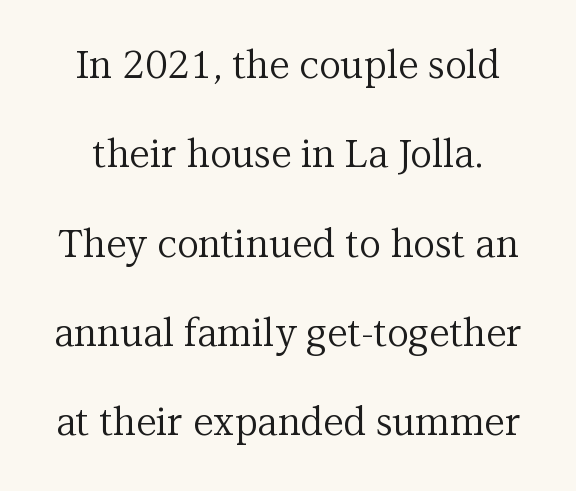
{"serif": "yes", "italic": "no", "bold": "no", "weight": "regular", "width": "normal", "stroke_contrast": "medium", "x_height": "medium", "monospaced": "no", "underline": "no", "line_spacing": "loose", "line_spacing_ratio": 2.35, "letter_spacing": "normal", "letter_spacing_em": 0.0, "glyph_px": 38}
